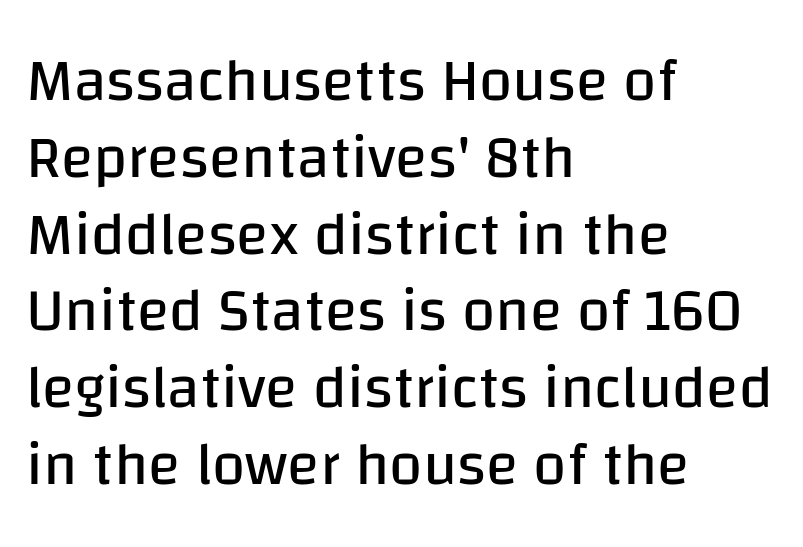
{"serif": "no", "italic": "no", "bold": "no", "weight": "regular", "width": "normal", "stroke_contrast": "low", "x_height": "large", "monospaced": "no", "underline": "no", "align": "left", "line_spacing": "normal", "line_spacing_ratio": 1.28, "letter_spacing": "normal", "letter_spacing_em": 0.0, "glyph_px": 60}
